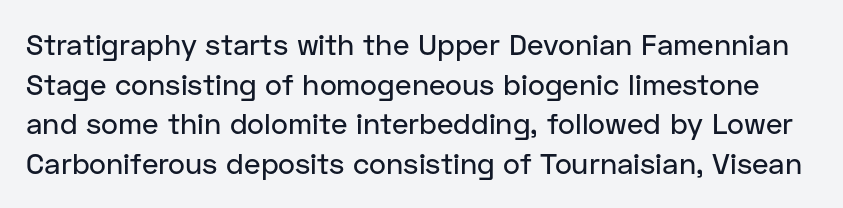
Q: Is the text italic (slanted)? A: No, it is upright.
Q: Is the typeface a serif or a sans-serif typeface? A: Sans-serif.
Q: Is the text underlined? A: No.
Q: Is the spacing between letters normal or unusually wide? A: Normal.
Q: Is the spacing between lines tight, normal or loose? A: Normal.
Q: Width (condensed, normal, or wide)? A: Normal.
Q: Stroke contrast? A: Low.
Q: x-height? A: Medium.
Q: Monospaced? A: No.
